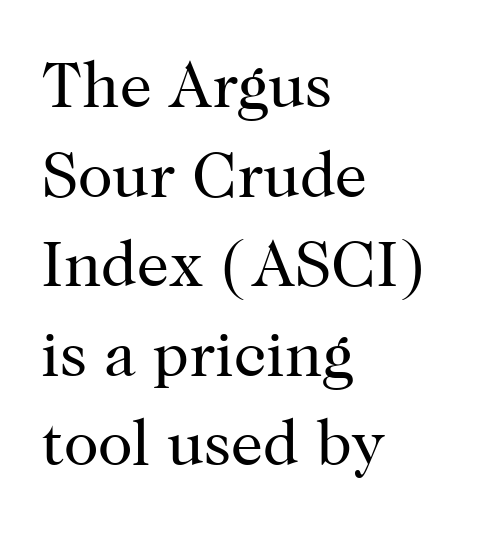
The image shows 64 px regular-weight serif type, upright; set left-aligned, normal line spacing (1.4x), normal letter spacing, not underlined; high stroke contrast and a medium x-height.
